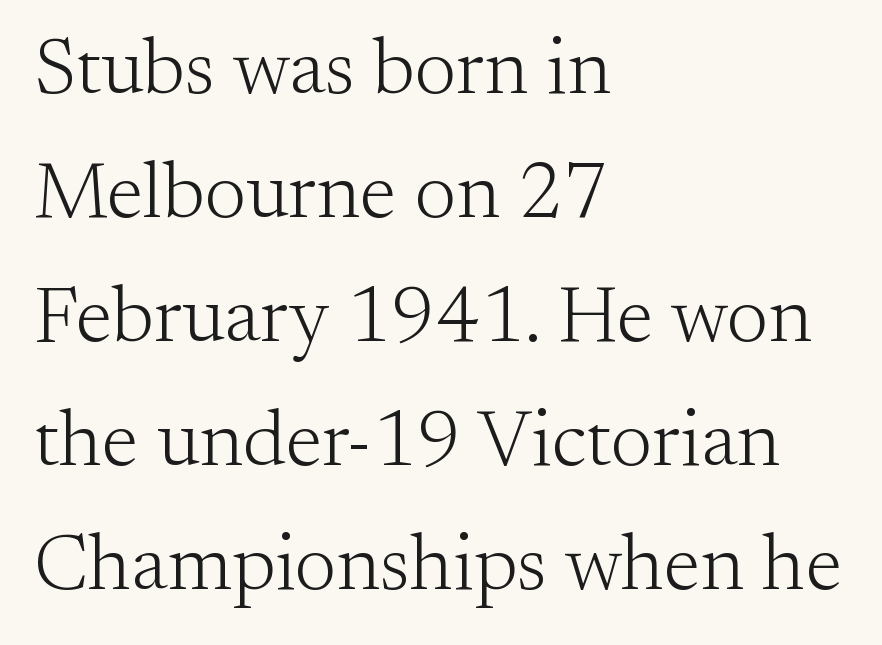
Q: Is the text bold? A: No.
Q: Is the text italic (slanted)? A: No, it is upright.
Q: Is the typeface a serif or a sans-serif typeface? A: Serif.
Q: Is the text underlined? A: No.
Q: How is the paragraph aligned? A: Left-aligned.
Q: Is the spacing between letters normal or unusually wide? A: Normal.
Q: Is the spacing between lines tight, normal or loose? A: Normal.
Q: Width (condensed, normal, or wide)? A: Normal.
Q: Stroke contrast? A: Medium.
Q: x-height? A: Small.
Q: Monospaced? A: No.
